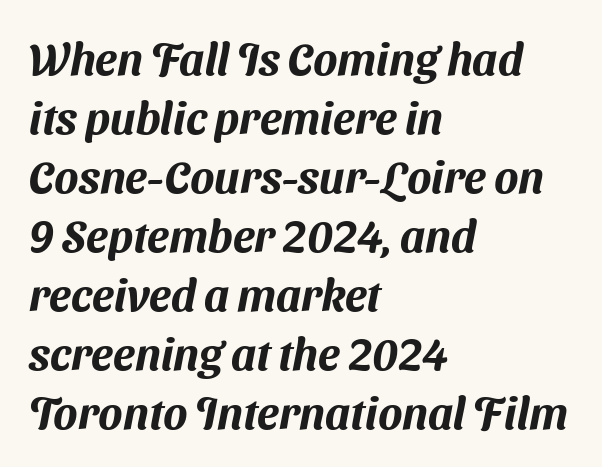
Rows of type keep a routine distance in the vertical direction. Type style note: lacks serifs. These lines are rendered in a variable-pitch font. Leftover space on each line is placed entirely after the last word. There is no visible air inserted between adjacent glyphs.
